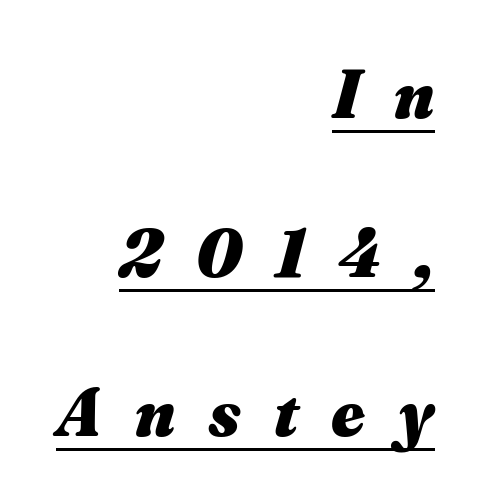
{"bold": "yes", "weight": "heavy", "width": "normal", "stroke_contrast": "medium", "x_height": "small", "monospaced": "no", "underline": "yes", "align": "right", "line_spacing": "loose", "line_spacing_ratio": 2.27, "letter_spacing": "wide", "letter_spacing_em": 0.48, "glyph_px": 70}
